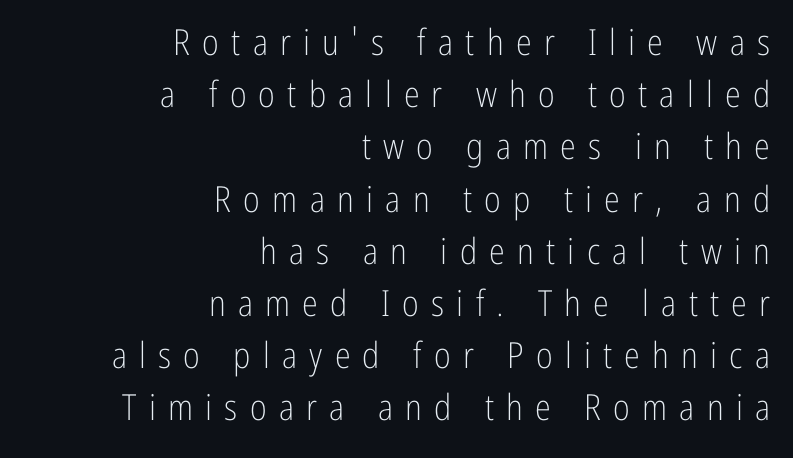
Each letter's strokes conclude bluntly, with no projecting serifs. Vertical stems look standard width or narrower in stroke. The ragged edge is on the left, which tells us the setting is flush right. Do the letters lean? They stand straight.
